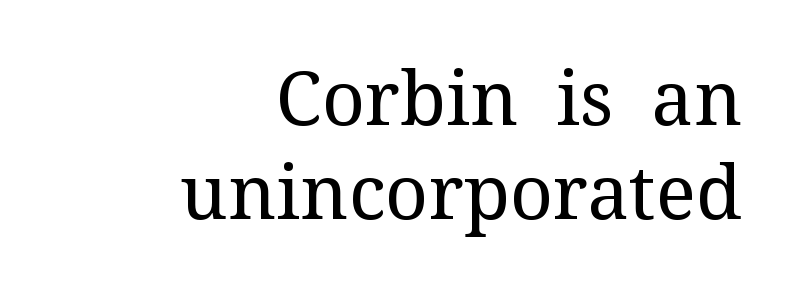
Standard letterfit; no display-style spreading of the glyphs. Serif or sans? Serif — the stroke terminals have little feet. Spacing verdict: proportional, widths tailored to each character. A quiet, ordinary-to-light weight characterises the typeface. Vertical spacing — default.
